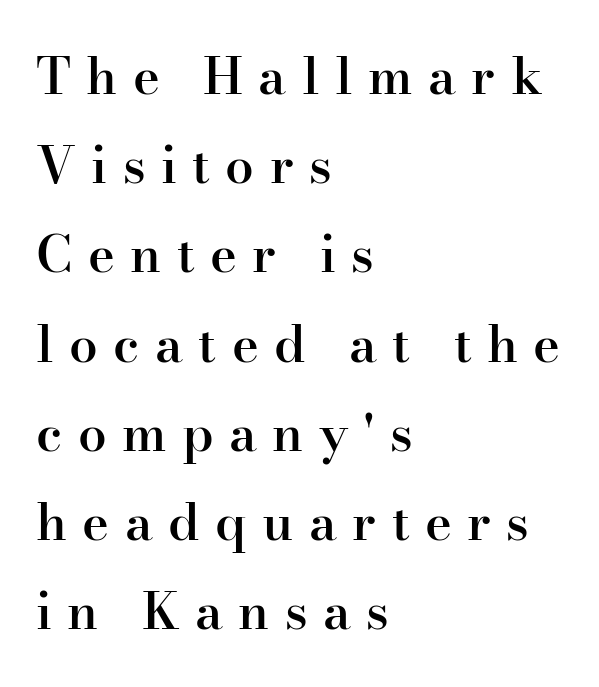
{"serif": "yes", "italic": "no", "bold": "semi", "weight": "semibold", "width": "normal", "stroke_contrast": "high", "x_height": "small", "monospaced": "no", "underline": "no", "align": "left", "line_spacing_ratio": 1.75, "letter_spacing": "wide", "letter_spacing_em": 0.3, "glyph_px": 51}
